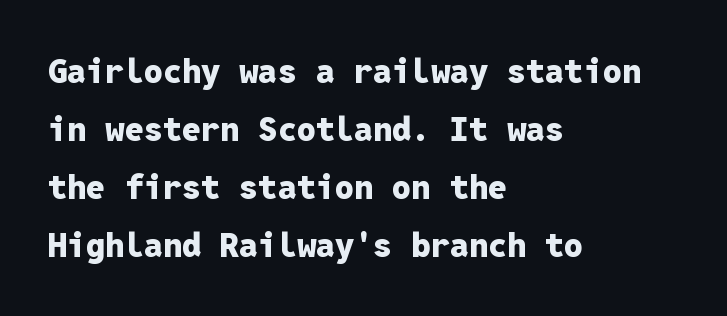
Every stem runs plumb, perpendicular to the baseline. The words here are not underlined. One-word summary of the alignment: left. This rendering employs a face without finishing strokes, i.e., a sans-serif.
